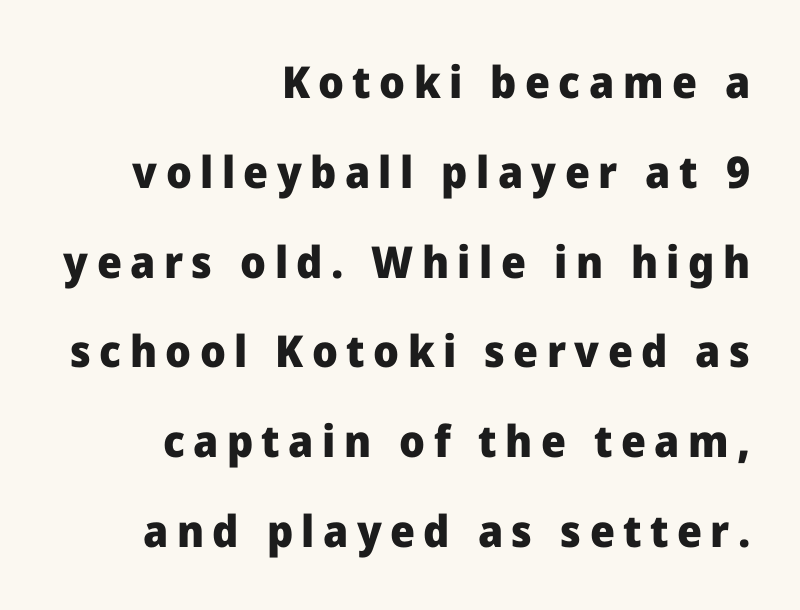
The face used here is proportionally spaced, like ordinary book or web type. Note: no serifs on the glyphs. Rows of type keep a wide berth in the vertical direction. Does the lettering tilt? It doesn't — this is upright. Decoration check: the copy has no underline. Each glyph is drawn with heavy, bold strokes.
